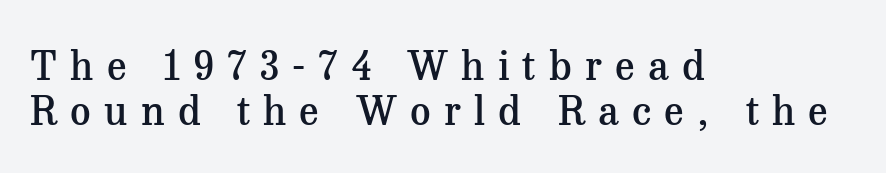
This is the in-between weight designers call semibold or demi. Between one letter and the next there's a generous, obvious gap. Think of a printed novel: that variable character pitch is what you see here. The lines are quadded left.
